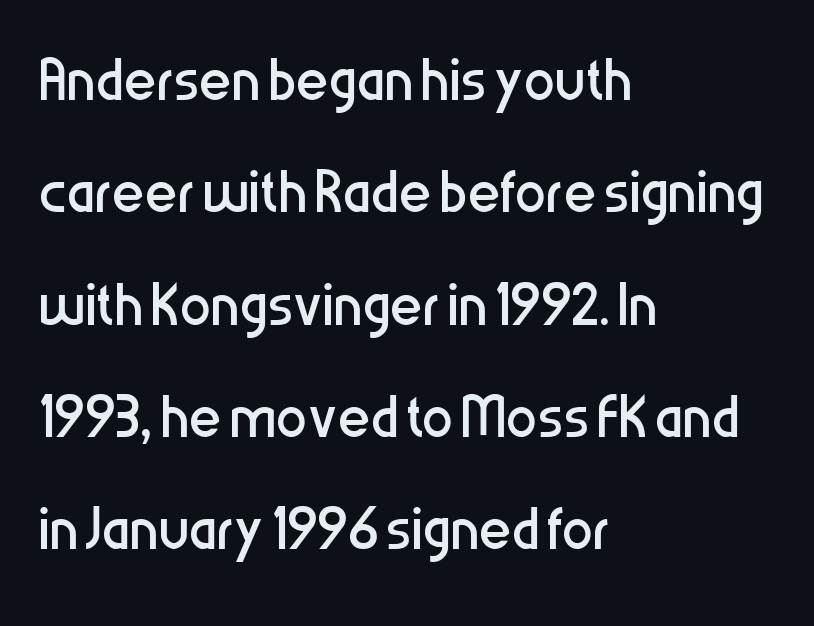
The baseline area is clear. Designer's note — italics off, roman on. There is no visible air inserted between adjacent glyphs. Each line starts at the same left margin while the right side varies.
